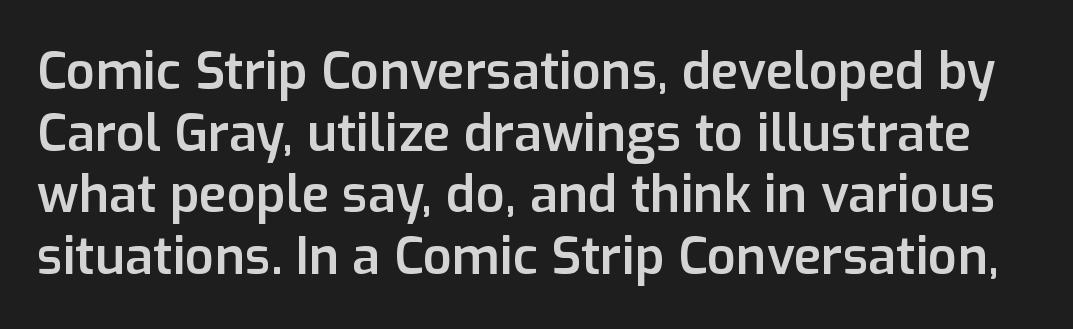
The image shows 51 px semibold sans-serif type, upright; set line spacing 1.21x, normal letter spacing, not underlined; low stroke contrast and a medium x-height.
